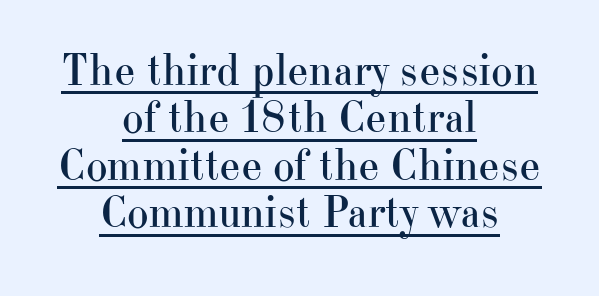
Q: Is the text bold? A: No.
Q: Is the text italic (slanted)? A: No, it is upright.
Q: Is the typeface a serif or a sans-serif typeface? A: Serif.
Q: Is the text underlined? A: Yes.
Q: How is the paragraph aligned? A: Centered.
Q: Is the spacing between letters normal or unusually wide? A: Normal.
Q: Is the spacing between lines tight, normal or loose? A: Tight.
Q: Width (condensed, normal, or wide)? A: Normal.
Q: Stroke contrast? A: High.
Q: x-height? A: Small.
Q: Monospaced? A: No.
